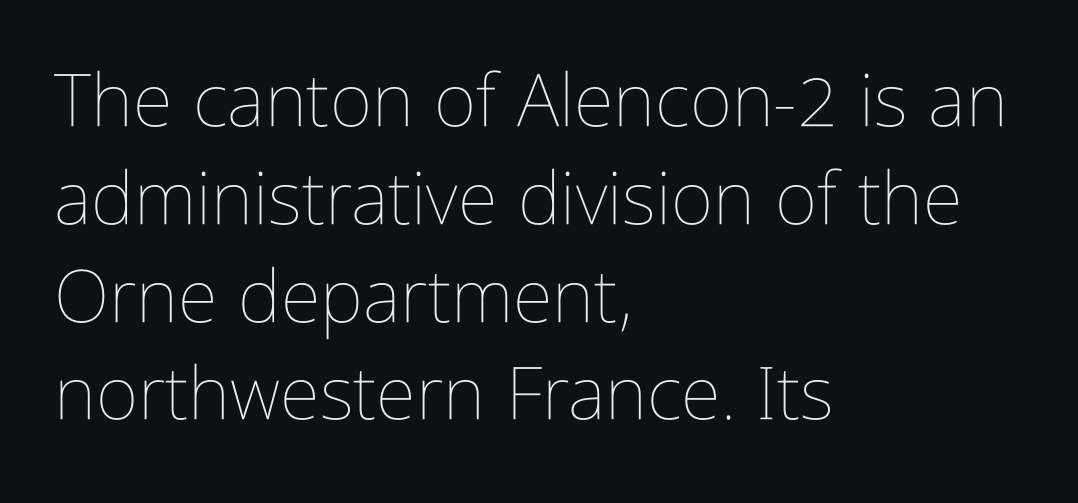
Q: Is the text bold? A: No.
Q: Is the text italic (slanted)? A: No, it is upright.
Q: Is the text underlined? A: No.
Q: How is the paragraph aligned? A: Left-aligned.
Q: Is the spacing between letters normal or unusually wide? A: Normal.
Q: Is the spacing between lines tight, normal or loose? A: Normal.
Q: Width (condensed, normal, or wide)? A: Condensed.
Q: Stroke contrast? A: Low.
Q: x-height? A: Medium.
Q: Monospaced? A: No.
